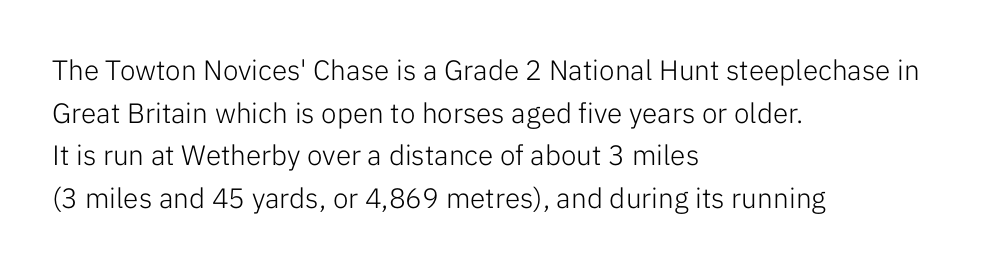
The image shows 28 px light sans-serif type, upright; set left-aligned, normal line spacing (1.52x), normal letter spacing, not underlined; low stroke contrast and a medium x-height.
